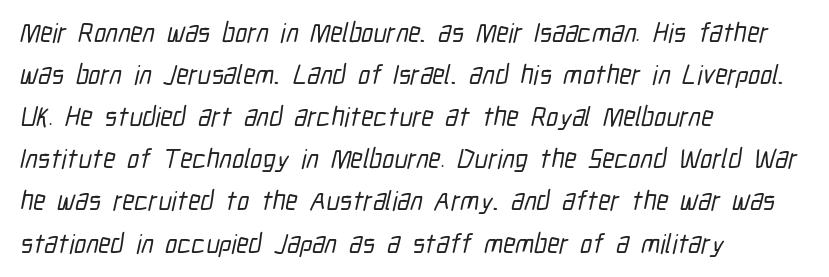
Q: Is the text underlined? A: No.
Q: How is the paragraph aligned? A: Left-aligned.
Q: Is the spacing between letters normal or unusually wide? A: Normal.
Q: Is the spacing between lines tight, normal or loose? A: Normal.
